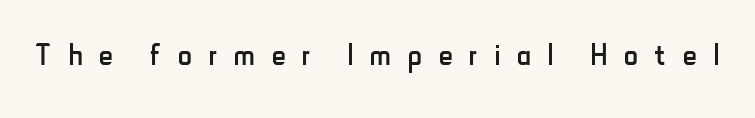
Display-style spreading of the glyphs; the letterfit is very open. The type family on display is of the sans-serif kind. Glance below the letters and you will spot only blank space. The font's upright variant was chosen for this text. These lines are rendered in a variable-pitch font.
